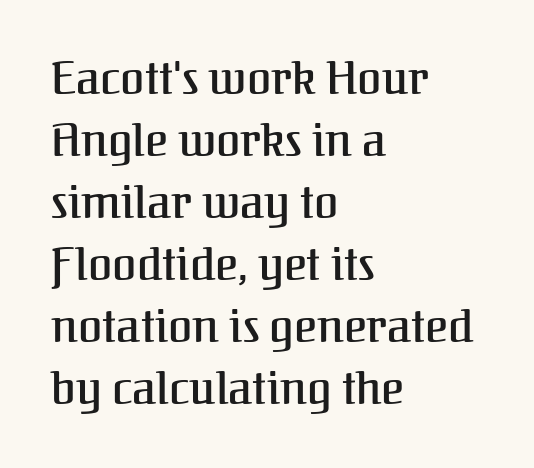
The face used here is proportionally spaced, like ordinary book or web type. Little horizontal feet cap the strokes, marking this as serif type. Interline gaps are of average width in this sample. Visually the block forms a straight wall on the left and a jagged coastline on the right. Any mark beneath the type? The region is blank. How are the letters spaced? Ordinarily, with no added tracking.
